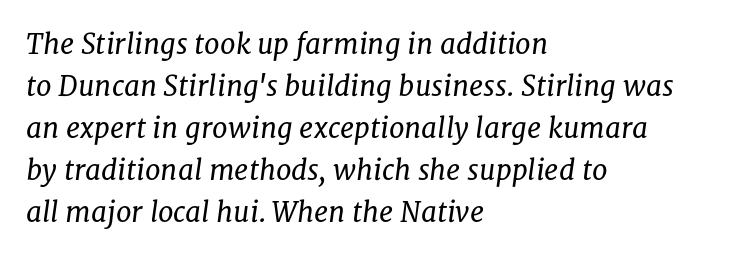
The image shows 28 px regular-weight serif type, italic (leaning right); set left-aligned, normal line spacing (1.5x), normal letter spacing, not underlined; low stroke contrast and a medium x-height.
